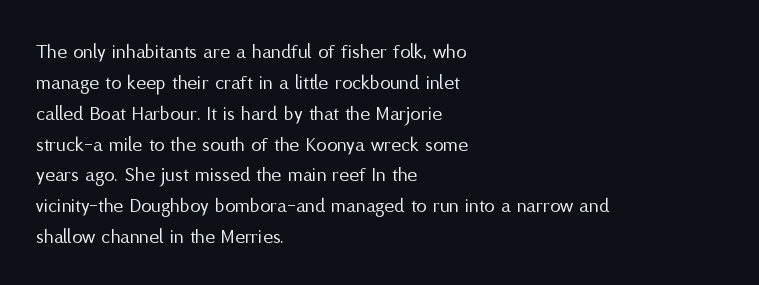
If you drew a line through each stem, it would be perfectly vertical. Leftover space on each line is placed entirely after the last word. The vertical gap from one line to the next is medium. The specimen omits any rule beneath the text block's lines.
